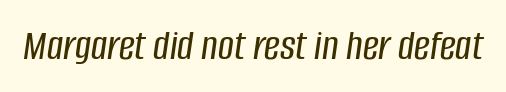
The image shows 44 px condensed type, italic (leaning right); set normal letter spacing, not underlined; low stroke contrast and a large x-height.
